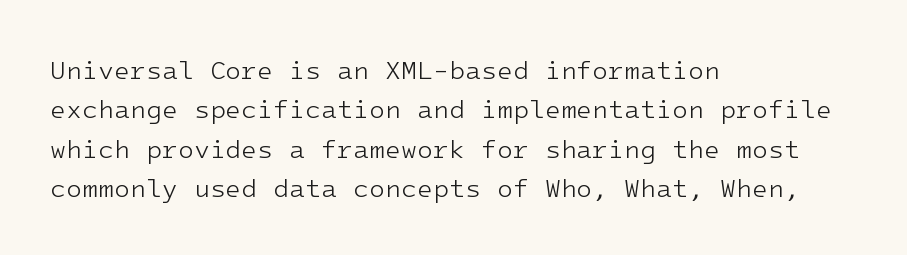
The image shows 26 px text type, upright; set left-aligned, normal line spacing (1.51x), normal letter spacing, not underlined.
